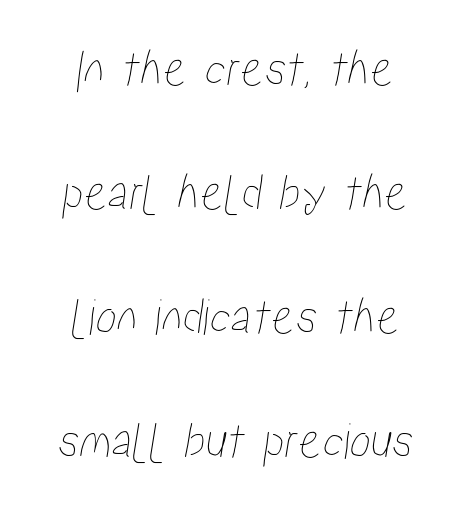
{"width": "condensed", "stroke_contrast": "low", "x_height": "medium", "monospaced": "no", "underline": "no", "line_spacing": "loose", "line_spacing_ratio": 2.34, "letter_spacing": "normal", "letter_spacing_em": 0.0, "glyph_px": 53}
